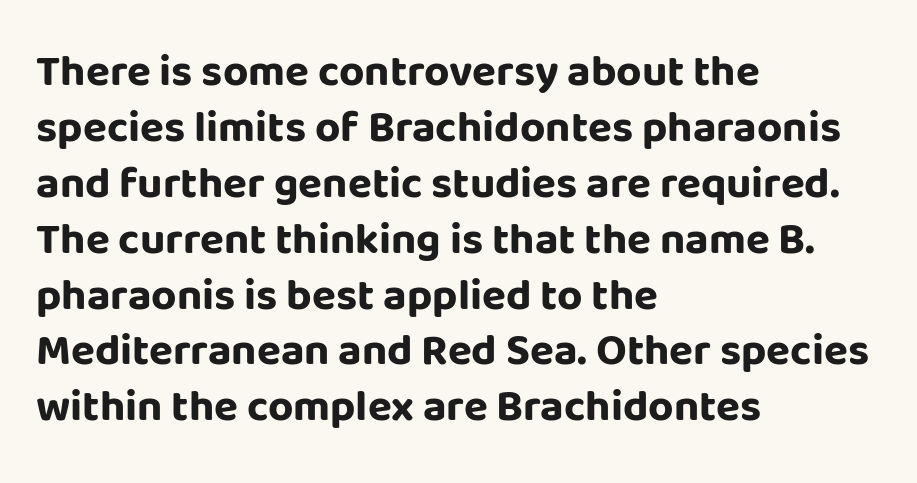
{"serif": "no", "italic": "no", "bold": "yes", "weight": "bold", "width": "normal", "stroke_contrast": "low", "x_height": "large", "monospaced": "no", "underline": "no", "align": "left", "line_spacing": "normal", "line_spacing_ratio": 1.27, "letter_spacing": "normal", "letter_spacing_em": 0.0, "glyph_px": 44}
